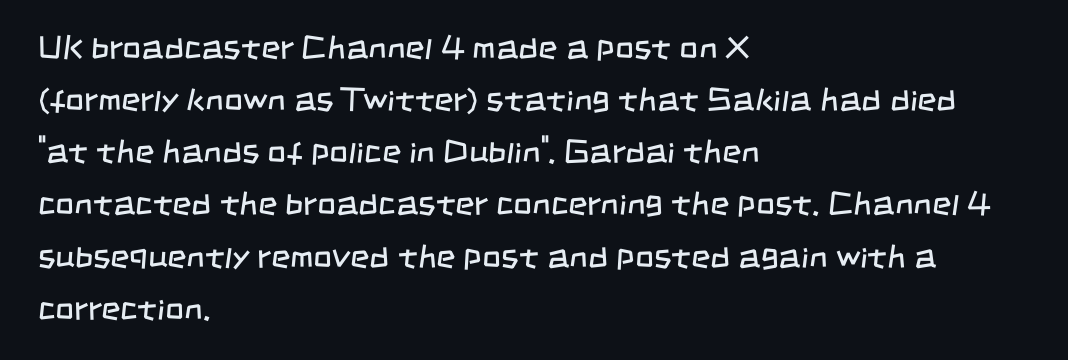
The image shows 33 px regular-weight, condensed sans-serif type; set left-aligned, normal line spacing (1.58x), normal letter spacing, not underlined; low stroke contrast and a large x-height.
